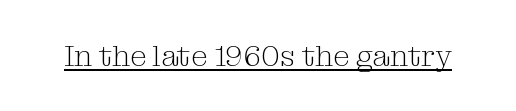
Old-style or modern, the face here clearly has serifs. The passage shown is typed in a proportional face where columns would drift. A quiet, ordinary-to-light weight characterises the typeface. Nothing unusual about the tracking: characters are spaced as the font intends. Is there any slant? The stems are plumb.
